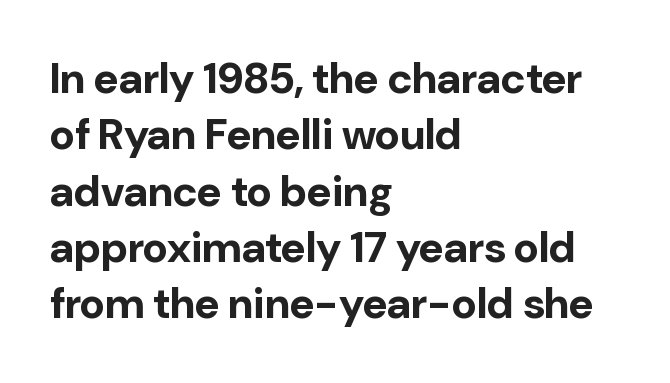
The font is running at its bold setting. A typesetter would label this face a sans. No italicization has been applied; the sample stays upright. Typeset ragged right — the left edge is the straight one. Spacing verdict: proportional, widths tailored to each character. Rule under the text: the space is simply empty.
